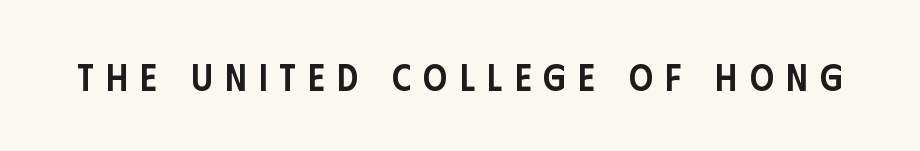
Q: Is the text bold? A: Semi-bold.
Q: Is the text italic (slanted)? A: No, it is upright.
Q: Is the typeface a serif or a sans-serif typeface? A: Sans-serif.
Q: Is the text underlined? A: No.
Q: Is the spacing between letters normal or unusually wide? A: Unusually wide.
Q: Width (condensed, normal, or wide)? A: Condensed.
Q: Stroke contrast? A: Low.
Q: x-height? A: Large.
Q: Monospaced? A: No.
